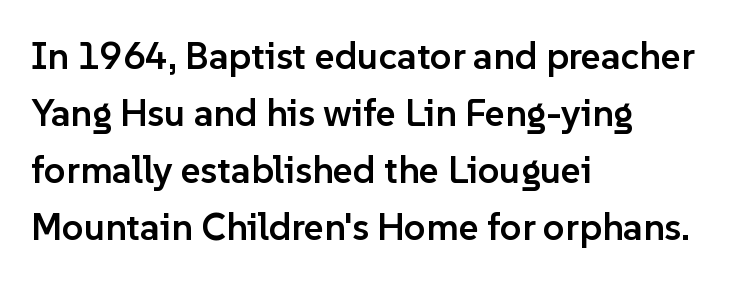
The image shows 38 px semibold sans-serif type, upright; set left-aligned, normal line spacing (1.5x), normal letter spacing, not underlined; low stroke contrast and a medium x-height.
